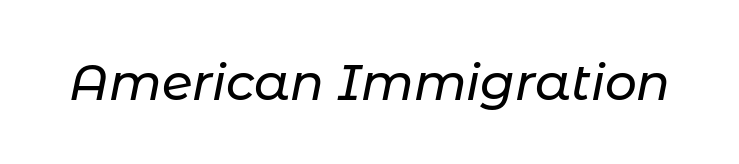
A typesetter would mark this as italic. A typesetter would call this zero additional tracking. The passage shown is not underscored anywhere. Do the characters align in a grid? No, the font is proportional.
